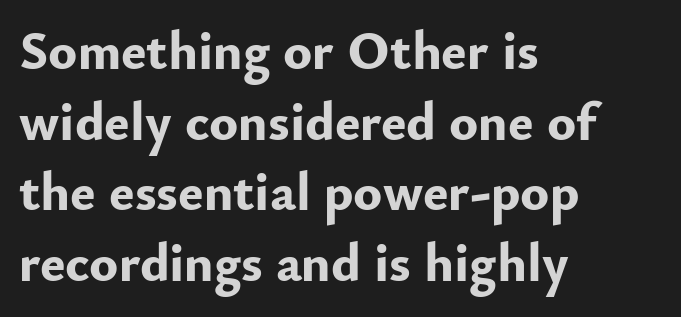
The image shows 54 px bold sans-serif type, upright; set left-aligned, normal line spacing (1.31x), normal letter spacing, not underlined; low stroke contrast and a small x-height.
